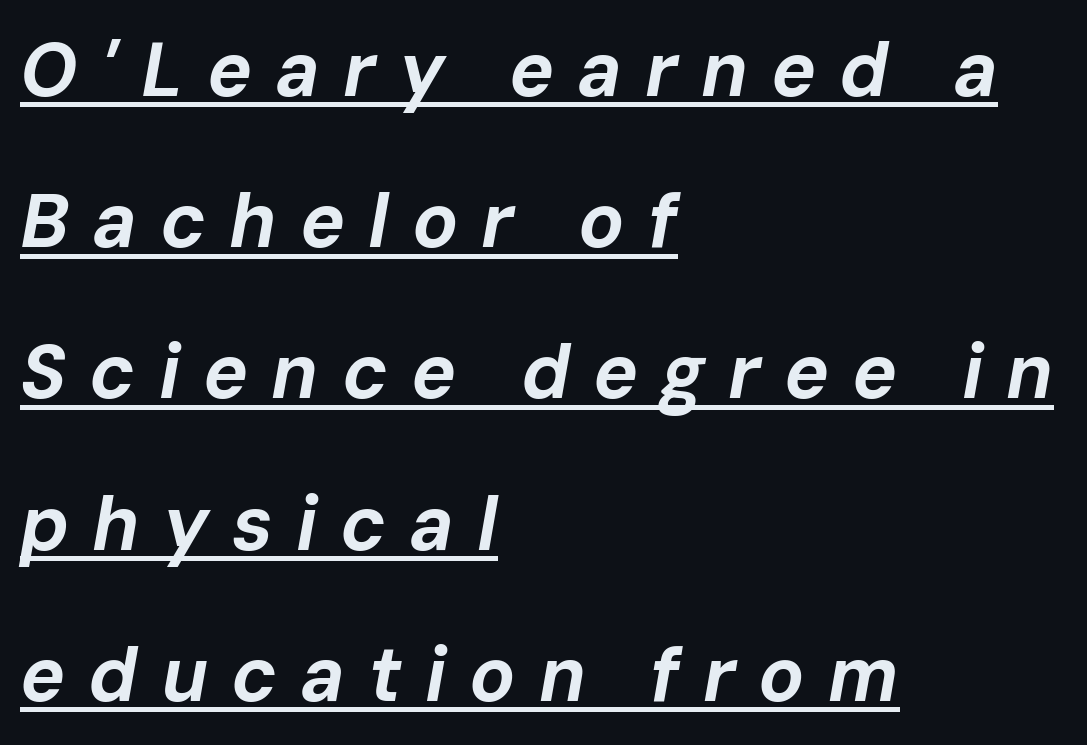
The image shows 76 px bold type, italic (leaning right); set left-aligned, loose line spacing (1.99x), unusually wide letter spacing (+0.3 em), underlined; low stroke contrast and a medium x-height.
